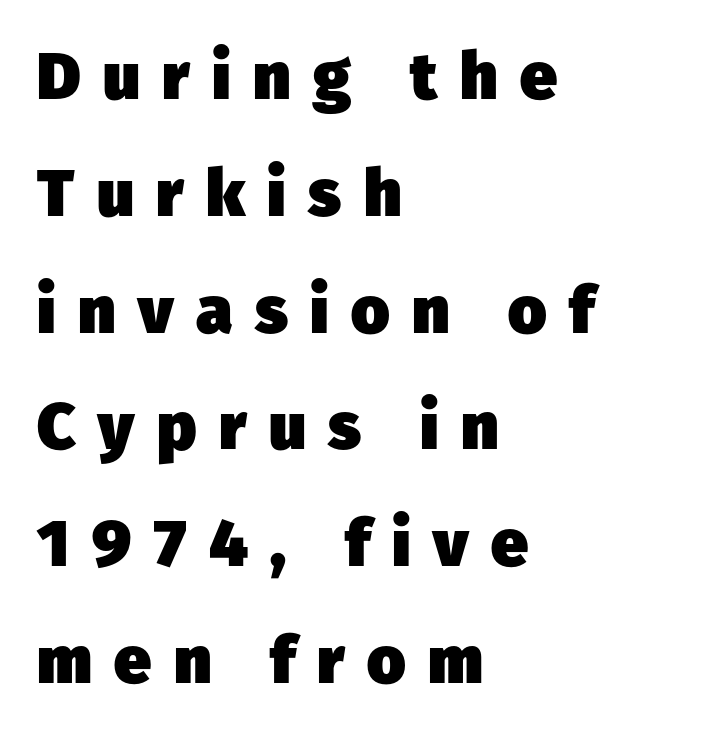
Q: Is the text bold? A: Yes.
Q: Is the typeface a serif or a sans-serif typeface? A: Sans-serif.
Q: Is the text underlined? A: No.
Q: How is the paragraph aligned? A: Left-aligned.
Q: Is the spacing between letters normal or unusually wide? A: Unusually wide.
Q: Width (condensed, normal, or wide)? A: Normal.
Q: Stroke contrast? A: Low.
Q: x-height? A: Medium.
Q: Monospaced? A: No.
